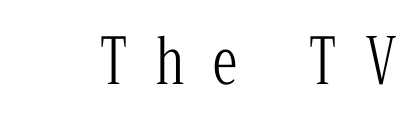
Q: Is the text bold? A: No.
Q: Is the text italic (slanted)? A: No, it is upright.
Q: Is the typeface a serif or a sans-serif typeface? A: Serif.
Q: Is the text underlined? A: No.
Q: Is the spacing between letters normal or unusually wide? A: Unusually wide.
Q: Width (condensed, normal, or wide)? A: Condensed.
Q: Stroke contrast? A: Low.
Q: x-height? A: Medium.
Q: Monospaced? A: No.
